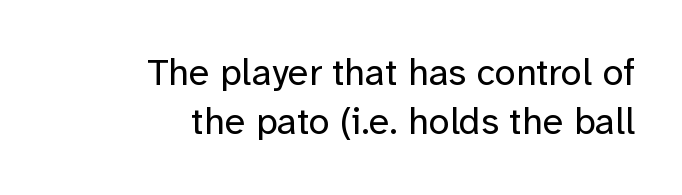
Q: Is the text bold? A: No.
Q: Is the text italic (slanted)? A: No, it is upright.
Q: Is the typeface a serif or a sans-serif typeface? A: Sans-serif.
Q: Is the text underlined? A: No.
Q: How is the paragraph aligned? A: Right-aligned.
Q: Is the spacing between letters normal or unusually wide? A: Normal.
Q: Is the spacing between lines tight, normal or loose? A: Normal.
Q: Width (condensed, normal, or wide)? A: Normal.
Q: Stroke contrast? A: Low.
Q: x-height? A: Medium.
Q: Monospaced? A: No.
